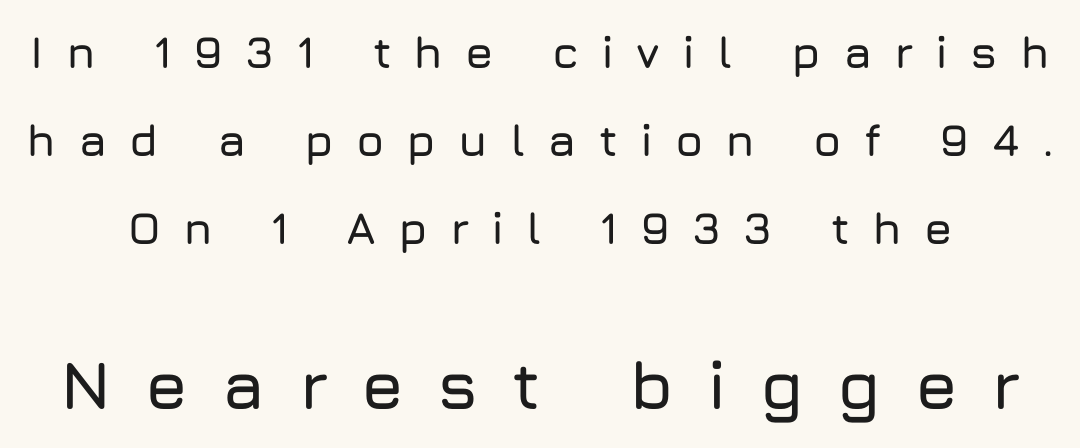
The image shows 68 px sans-serif type, upright; set loose line spacing (1.96x), unusually wide letter spacing (+0.49 em), not underlined; the second (bottom) block is 1.51x larger; low stroke contrast and a medium x-height.
